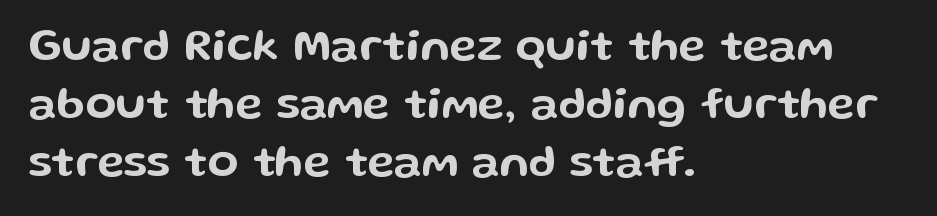
Q: Is the text italic (slanted)? A: No, it is upright.
Q: Is the typeface a serif or a sans-serif typeface? A: Sans-serif.
Q: Is the text underlined? A: No.
Q: How is the paragraph aligned? A: Left-aligned.
Q: Is the spacing between letters normal or unusually wide? A: Normal.
Q: Is the spacing between lines tight, normal or loose? A: Normal.
Q: Width (condensed, normal, or wide)? A: Wide.
Q: Stroke contrast? A: Low.
Q: x-height? A: Medium.
Q: Monospaced? A: No.
